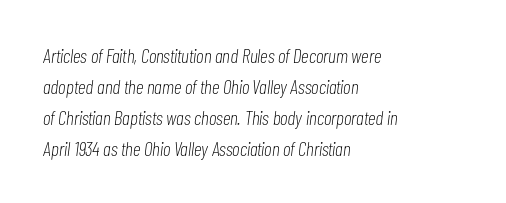
Q: Is the text bold? A: No.
Q: Is the text italic (slanted)? A: Yes, it leans right by about 7 degrees.
Q: Is the text underlined? A: No.
Q: How is the paragraph aligned? A: Left-aligned.
Q: Is the spacing between letters normal or unusually wide? A: Normal.
Q: Is the spacing between lines tight, normal or loose? A: Normal.
